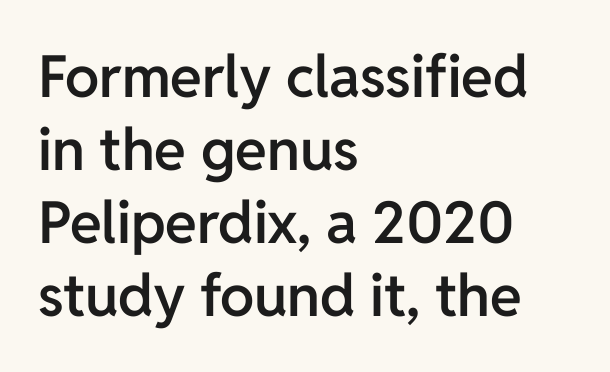
Q: Is the text bold? A: Semi-bold.
Q: Is the text italic (slanted)? A: No, it is upright.
Q: Is the typeface a serif or a sans-serif typeface? A: Sans-serif.
Q: Is the text underlined? A: No.
Q: How is the paragraph aligned? A: Left-aligned.
Q: Is the spacing between letters normal or unusually wide? A: Normal.
Q: Is the spacing between lines tight, normal or loose? A: Normal.
Q: Width (condensed, normal, or wide)? A: Normal.
Q: Stroke contrast? A: Low.
Q: x-height? A: Medium.
Q: Monospaced? A: No.
